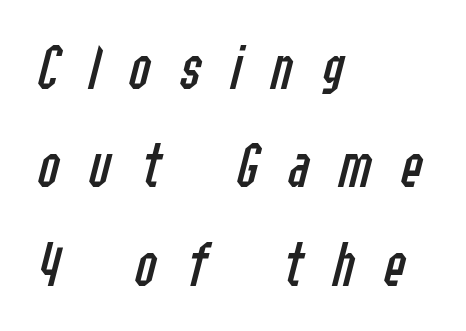
{"italic": "yes", "lean": "right", "slant_degrees": 14, "bold": "no", "weight": "regular", "width": "condensed", "stroke_contrast": "low", "x_height": "medium", "monospaced": "no", "underline": "no", "align": "left", "line_spacing": "normal", "line_spacing_ratio": 1.49, "letter_spacing": "wide", "letter_spacing_em": 0.44, "glyph_px": 66}
